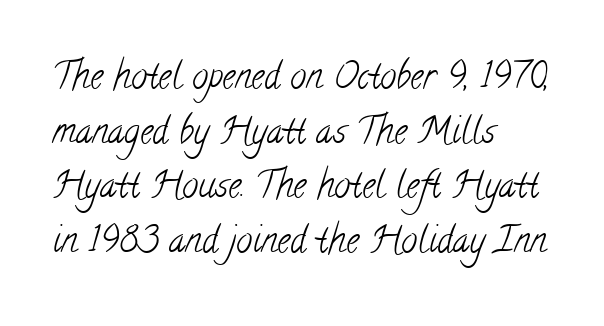
Q: Is the text bold? A: No.
Q: Is the typeface a serif or a sans-serif typeface? A: Serif.
Q: Is the text underlined? A: No.
Q: How is the paragraph aligned? A: Left-aligned.
Q: Is the spacing between letters normal or unusually wide? A: Normal.
Q: Is the spacing between lines tight, normal or loose? A: Normal.
Q: Width (condensed, normal, or wide)? A: Condensed.
Q: Stroke contrast? A: Low.
Q: x-height? A: Small.
Q: Monospaced? A: No.
